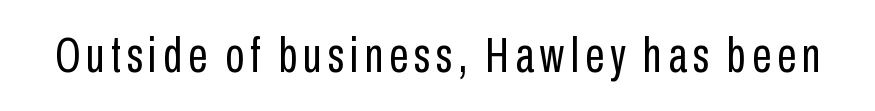
{"serif": "no", "italic": "no", "bold": "no", "weight": "regular", "width": "condensed", "stroke_contrast": "low", "x_height": "medium", "monospaced": "no", "underline": "no", "glyph_px": 49}
